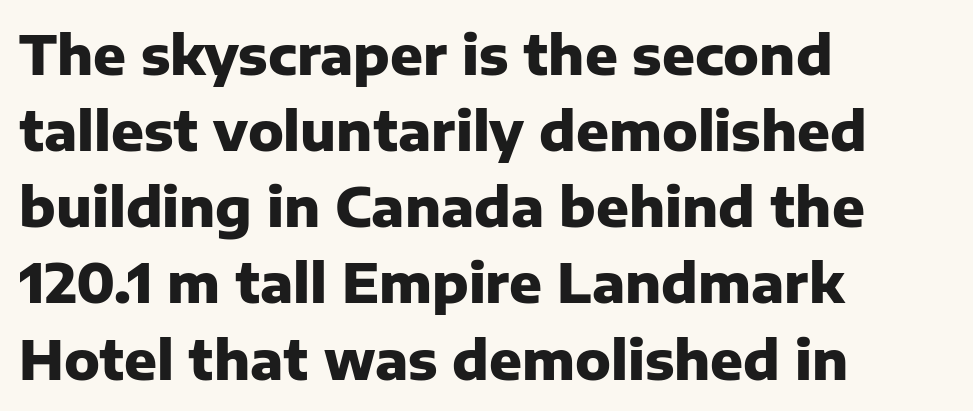
The image shows 54 px heavy sans-serif type, upright; set left-aligned, normal line spacing (1.41x), normal letter spacing, not underlined; low stroke contrast and a medium x-height.
